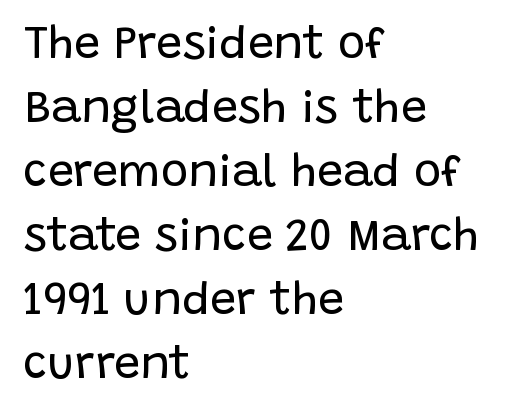
Nobody drew a line under any word here. Unlike a traditional serif, this face leaves its strokes unadorned. The gaps between neighbouring characters are ordinary and unremarkable. Do the characters align in a grid? No, the font is proportional. The rendering anchors every line to the left-hand side.
